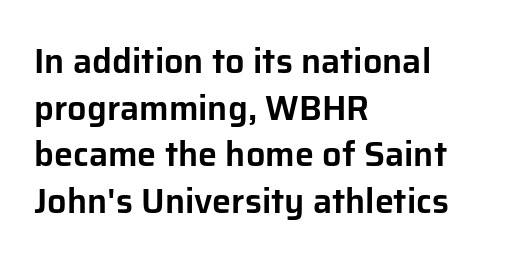
The image shows 34 px sans-serif type, upright; set left-aligned, normal line spacing (1.37x), normal letter spacing, not underlined; low stroke contrast and a medium x-height.
